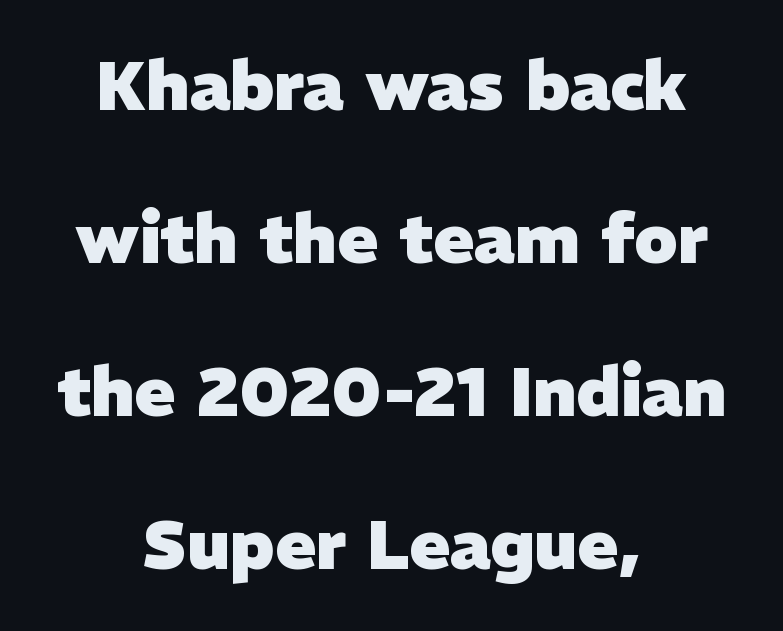
Q: Is the text bold? A: Yes.
Q: Is the typeface a serif or a sans-serif typeface? A: Sans-serif.
Q: Is the text underlined? A: No.
Q: How is the paragraph aligned? A: Centered.
Q: Is the spacing between letters normal or unusually wide? A: Normal.
Q: Is the spacing between lines tight, normal or loose? A: Loose.
Q: Width (condensed, normal, or wide)? A: Normal.
Q: Stroke contrast? A: Low.
Q: x-height? A: Medium.
Q: Monospaced? A: No.
